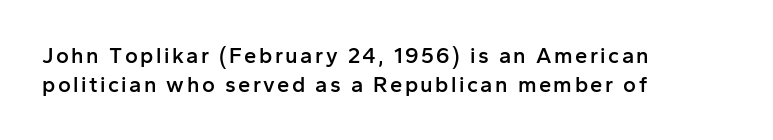
Q: Is the text bold? A: Semi-bold.
Q: Is the text italic (slanted)? A: No, it is upright.
Q: Is the text underlined? A: No.
Q: How is the paragraph aligned? A: Left-aligned.
Q: Is the spacing between lines tight, normal or loose? A: Normal.
